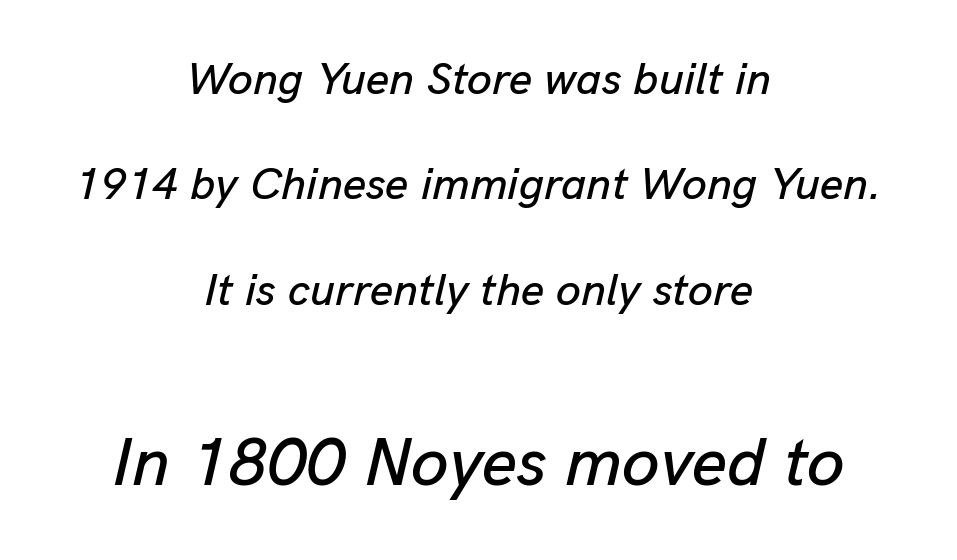
Quick note: italic. Is the letter spacing exaggerated? No — it looks like the ordinary default. The lines are quadded center. Do the characters align in a grid? No, the font is proportional.
